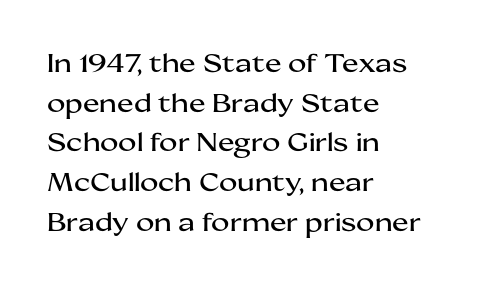
Words appear dense and cohesive because spacing is normal. Italic? Not at all — the glyphs are vertical. Horizontally, the lines are justified to the leading edge only. Leading matches the norm, producing a regular column. Each row of text sits above clean, open space.
